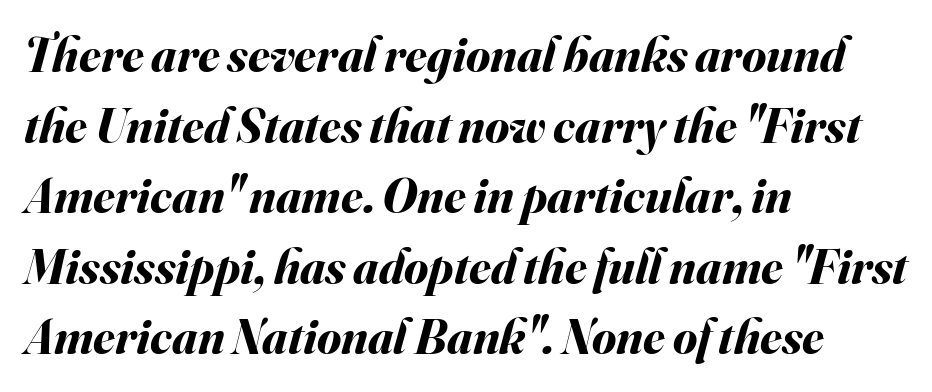
Here the glyphs are tracked normally, forming tight word shapes. Rows of type keep a routine distance in the vertical direction. Check under the words: just untouched page. Each line starts at the same left margin while the right side varies. There's an unmistakable incline to the writing here. A typesetter would call this proportional, since set widths differ per character.
